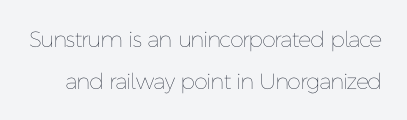
The image shows 22 px text type, upright; set line spacing 1.89x, normal letter spacing, not underlined.
